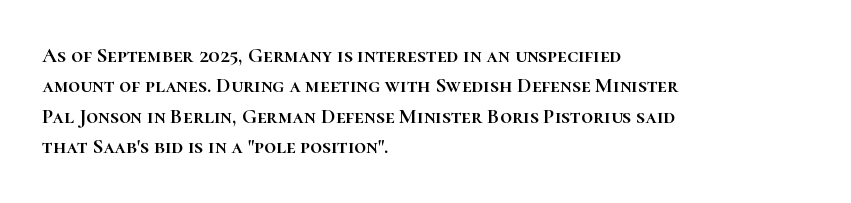
A bare baseline throughout the passage. This rendering uses left alignment, leaving the right contour irregular. Vertical strokes here are truly vertical. Glyph-to-glyph distance matches everyday printed text. If you measured baseline to baseline, you'd find a middling distance.
